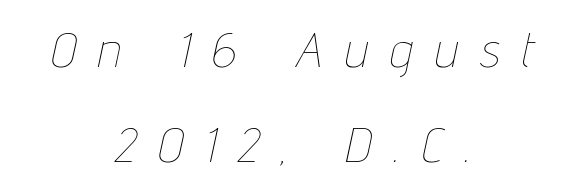
{"italic": "yes", "lean": "right", "slant_degrees": 12, "bold": "no", "weight": "thin", "width": "condensed", "stroke_contrast": "low", "x_height": "medium", "monospaced": "no", "underline": "no", "align": "center", "line_spacing": "loose", "line_spacing_ratio": 1.94, "letter_spacing": "wide", "letter_spacing_em": 0.47, "glyph_px": 49}
